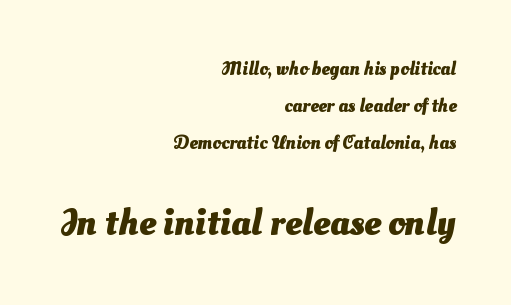
The image shows 38 px heavy sans-serif type; set right-aligned, loose line spacing (1.94x), normal letter spacing, not underlined; the second (bottom) block is 2.0x larger; medium stroke contrast and a small x-height.
